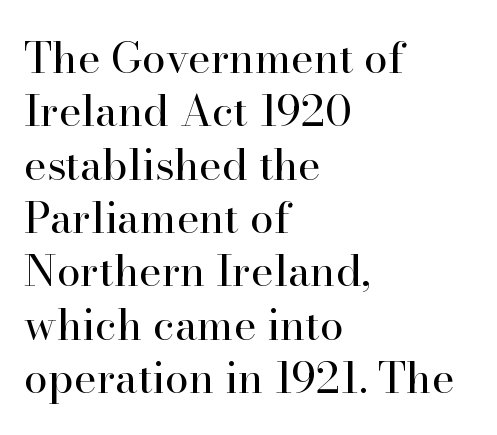
Compared with a typical body face, this is equally light or lighter still. The string is rendered with underlining switched off. The letters sit at their default tracking, neither squeezed nor spread. Every stem runs plumb, perpendicular to the baseline. Proportional: the letters do not fall into vertical columns.
